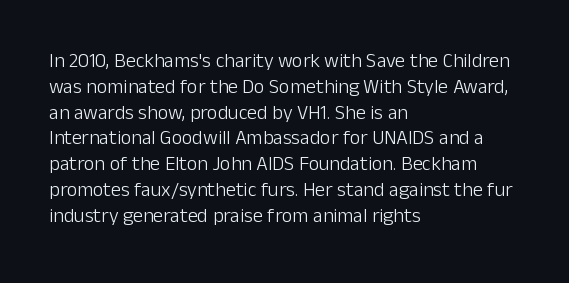
Q: Is the text bold? A: No.
Q: Is the text italic (slanted)? A: No, it is upright.
Q: Is the text underlined? A: No.
Q: How is the paragraph aligned? A: Left-aligned.
Q: Is the spacing between letters normal or unusually wide? A: Normal.
Q: Is the spacing between lines tight, normal or loose? A: Normal.
